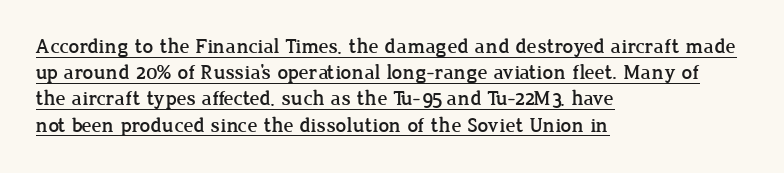
The image shows 21 px text type, upright; set left-aligned, normal line spacing (1.25x), normal letter spacing, underlined.
